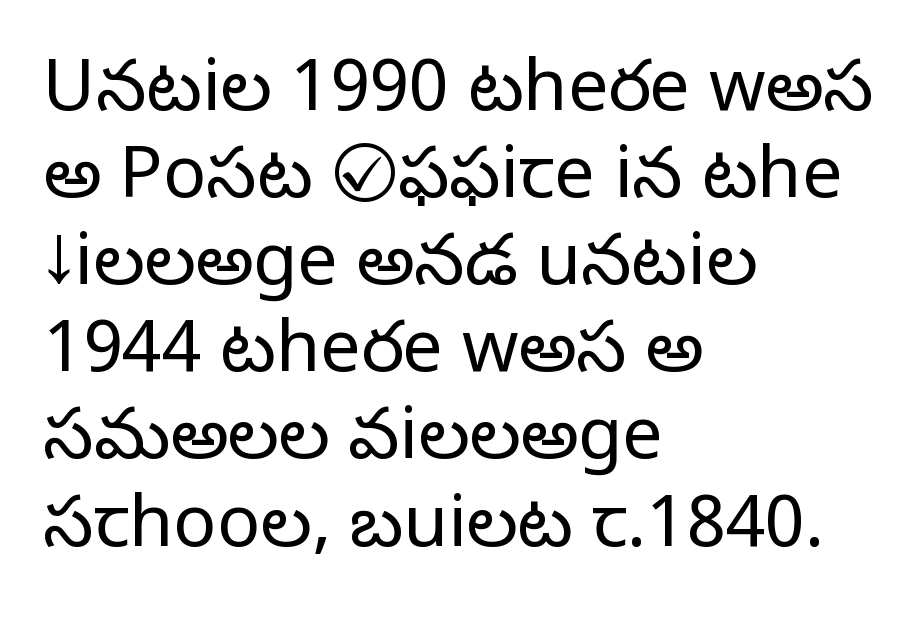
Q: Is the text bold? A: No.
Q: Is the text italic (slanted)? A: No, it is upright.
Q: Is the typeface a serif or a sans-serif typeface? A: Sans-serif.
Q: Is the text underlined? A: No.
Q: How is the paragraph aligned? A: Left-aligned.
Q: Is the spacing between letters normal or unusually wide? A: Normal.
Q: Width (condensed, normal, or wide)? A: Normal.
Q: Stroke contrast? A: Low.
Q: x-height? A: Medium.
Q: Monospaced? A: No.
